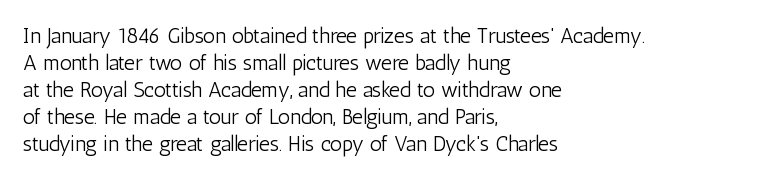
These lines keep a tight, regular rhythm from letter to letter. The rows are spaced the way most documents space them. Nothing heavy about these letters — not bold at all. A roman cut, with each character standing at attention. Check under the words: just untouched page. All the whitespace from short lines collects on the right.
